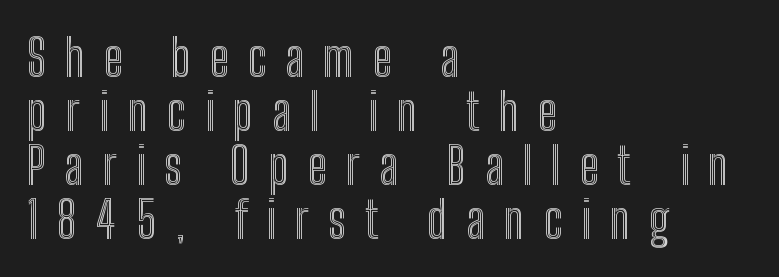
The image shows 50 px condensed type, upright; set left-aligned, tight line spacing (1.08x), unusually wide letter spacing (+0.38 em), not underlined; a medium x-height.
